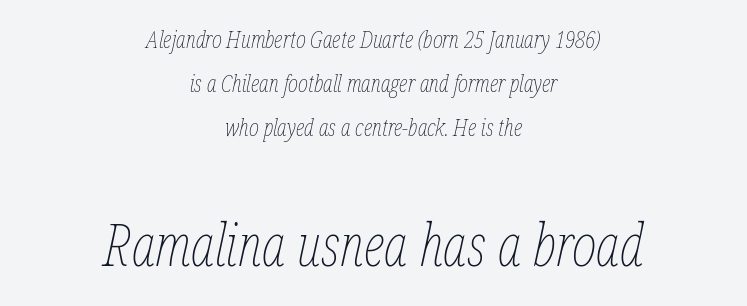
Students, note that the glyphs here touch the page at normal intervals. Note the varied advance widths — an 'i' is clearly narrower than an 'm'. Quick note: underline off. A student would call this center alignment; a typographer would say set centered. Emphasis-style slanted type is in use. The font sits on the lighter half of the weight spectrum, regular included.
